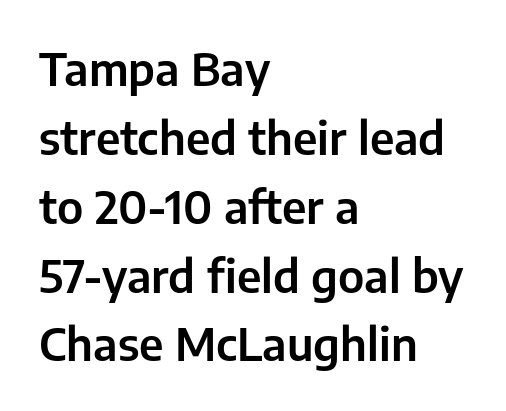
{"serif": "no", "italic": "no", "width": "normal", "stroke_contrast": "low", "x_height": "medium", "monospaced": "no", "underline": "no", "align": "left", "line_spacing": "normal", "line_spacing_ratio": 1.53, "letter_spacing": "normal", "letter_spacing_em": 0.0, "glyph_px": 45}
